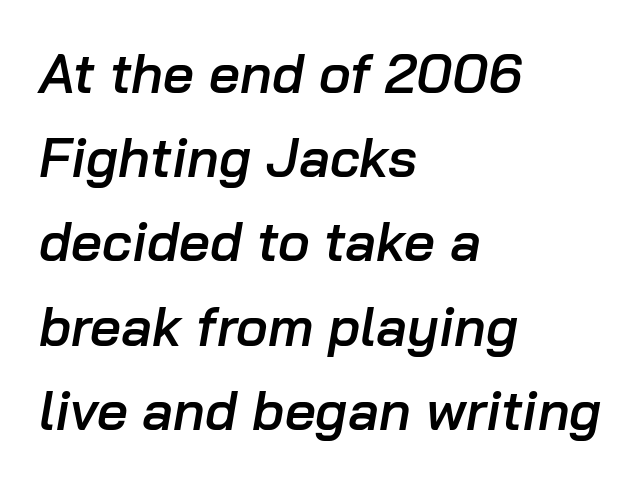
{"italic": "yes", "lean": "right", "slant_degrees": 10, "bold": "semi", "weight": "semibold", "width": "normal", "stroke_contrast": "low", "x_height": "medium", "monospaced": "no", "underline": "no", "align": "left", "line_spacing": "normal", "line_spacing_ratio": 1.56, "letter_spacing": "normal", "letter_spacing_em": 0.0, "glyph_px": 54}
